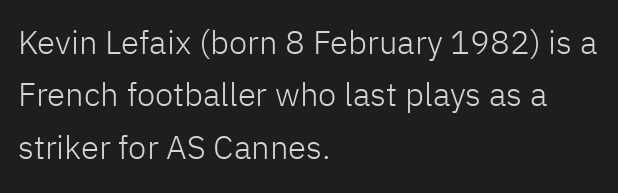
{"serif": "no", "italic": "no", "bold": "no", "weight": "light", "width": "normal", "stroke_contrast": "low", "x_height": "medium", "monospaced": "no", "underline": "no", "align": "left", "line_spacing": "normal", "line_spacing_ratio": 1.59, "letter_spacing": "normal", "letter_spacing_em": 0.0, "glyph_px": 33}
